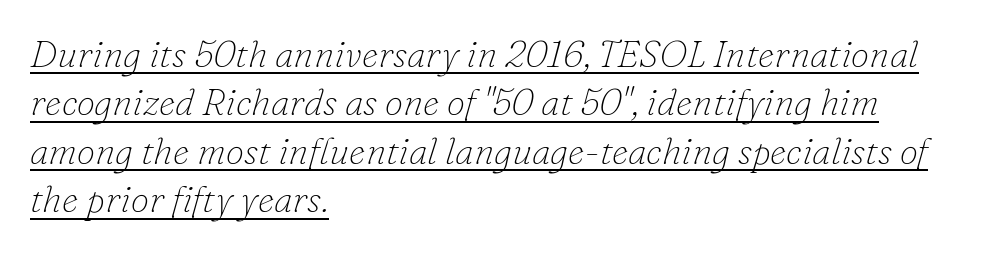
The face used here has a pronounced slope to its letters. A serif font was chosen for this passage. The tracking reads as untouched default to a designer's eye. Line spacing here is normal.
